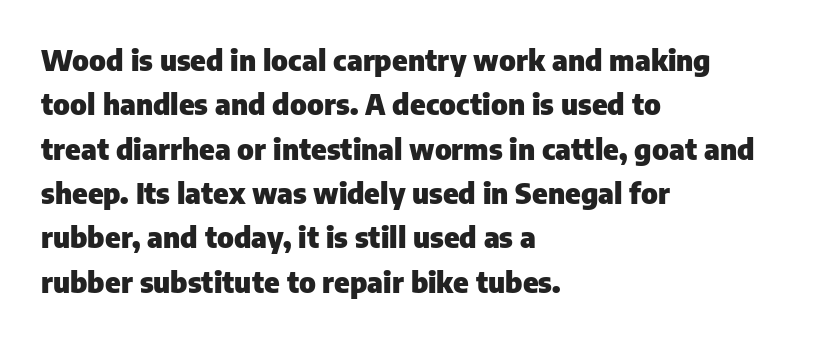
Q: Is the text bold? A: Yes.
Q: Is the text italic (slanted)? A: No, it is upright.
Q: Is the typeface a serif or a sans-serif typeface? A: Sans-serif.
Q: Is the text underlined? A: No.
Q: How is the paragraph aligned? A: Left-aligned.
Q: Is the spacing between letters normal or unusually wide? A: Normal.
Q: Is the spacing between lines tight, normal or loose? A: Normal.
Q: Width (condensed, normal, or wide)? A: Normal.
Q: Stroke contrast? A: Low.
Q: x-height? A: Medium.
Q: Monospaced? A: No.
